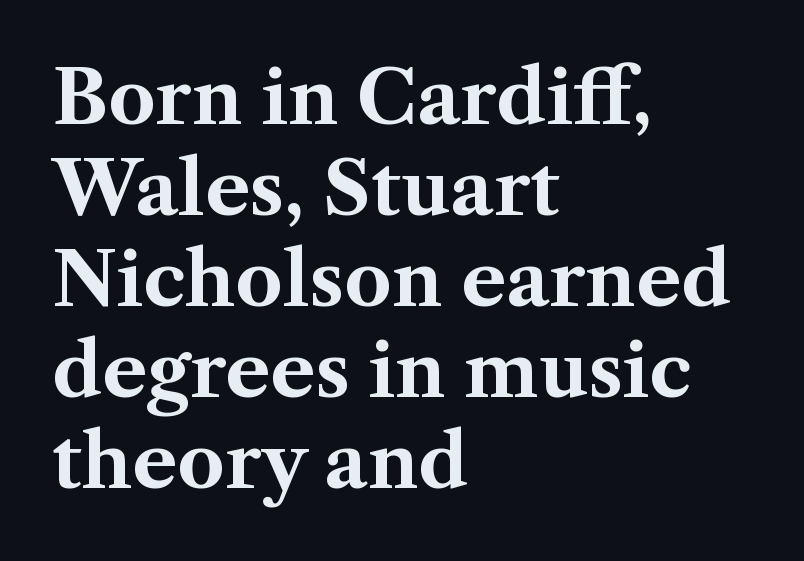
The image shows 74 px bold serif type, upright; set left-aligned, line spacing 1.23x, normal letter spacing, not underlined; medium stroke contrast and a medium x-height.
